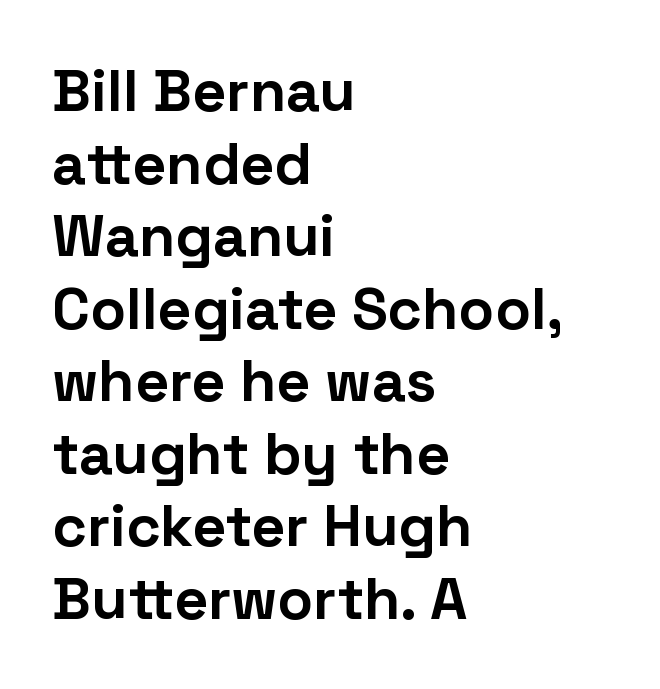
The image shows 59 px bold sans-serif type, upright; set left-aligned, line spacing 1.23x, normal letter spacing, not underlined; low stroke contrast and a medium x-height.
